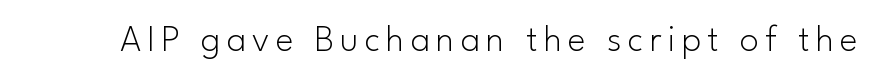
Q: Is the text bold? A: No.
Q: Is the text italic (slanted)? A: No, it is upright.
Q: Is the typeface a serif or a sans-serif typeface? A: Sans-serif.
Q: Is the text underlined? A: No.
Q: Width (condensed, normal, or wide)? A: Normal.
Q: Stroke contrast? A: Low.
Q: x-height? A: Small.
Q: Monospaced? A: No.
